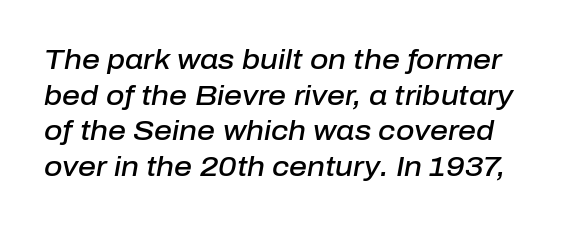
The image shows 28 px semibold type, italic (leaning right); set normal line spacing (1.27x), normal letter spacing, not underlined; low stroke contrast and a medium x-height.
